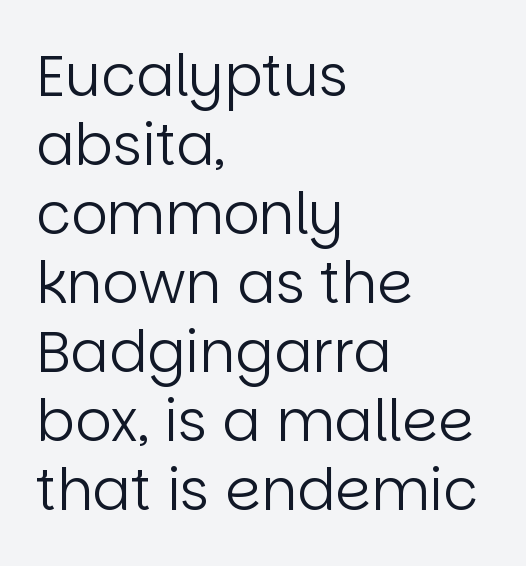
{"serif": "no", "italic": "no", "bold": "no", "weight": "regular", "width": "normal", "stroke_contrast": "low", "x_height": "large", "monospaced": "no", "underline": "no", "align": "left", "line_spacing_ratio": 1.21, "letter_spacing": "normal", "letter_spacing_em": 0.0, "glyph_px": 57}
